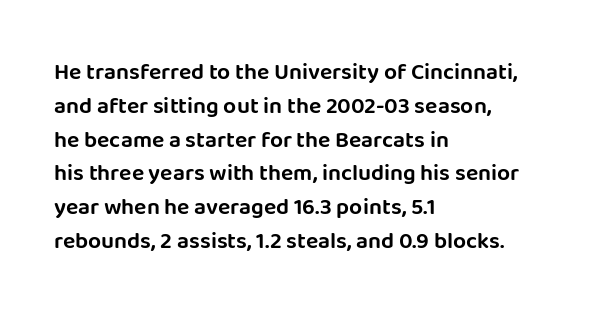
Left-aligned paragraph, ragged on the right. Compared with typical body copy, the letter spacing here is the same. A roman cut, with each character standing at attention. Baseline-to-baseline distance is the conventional proportion of letter height. The string is rendered with underlining switched off.
